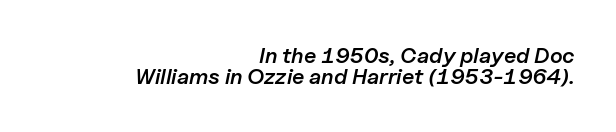
{"italic": "yes", "lean": "right", "slant_degrees": 11, "bold": "semi", "underline": "no", "align": "right", "line_spacing": "tight", "line_spacing_ratio": 0.96, "letter_spacing": "normal", "letter_spacing_em": 0.0, "glyph_px": 22}
